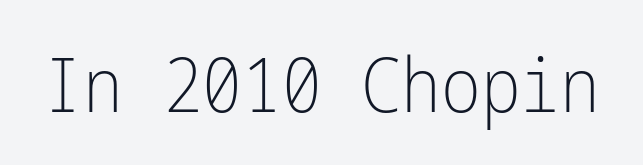
Q: Is the text bold? A: No.
Q: Is the text italic (slanted)? A: No, it is upright.
Q: Is the typeface a serif or a sans-serif typeface? A: Sans-serif.
Q: Is the text underlined? A: No.
Q: Is the spacing between letters normal or unusually wide? A: Normal.
Q: Width (condensed, normal, or wide)? A: Condensed.
Q: Stroke contrast? A: Low.
Q: x-height? A: Medium.
